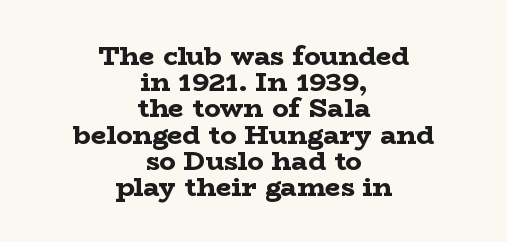
A typesetter would call this zero additional tracking. Casual observation: everything's sitting right in the middle. Compared with an ordinary text face, these strokes are far heavier — a full bold. A typesetter would call this leading minimal, almost set solid. Descenders are the only things crossing below the line. Posture: straight, roman, zero tilt.
